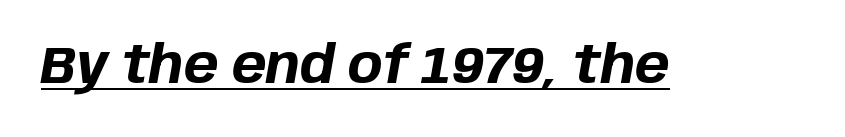
The rendering applies a slant to the glyphs. The typesetter has applied underlining to the passage shown. You could not count columns in this text — the font is proportionally spaced. Here the glyphs are tracked normally, forming tight word shapes. Its strokes are broad and dark, the hallmark of bold type.
